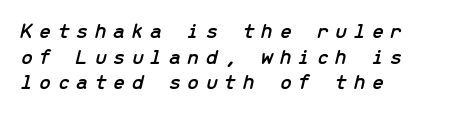
The image shows 22 px text type, italic (leaning right); set left-aligned, line spacing 1.16x, unusually wide letter spacing (+0.28 em), not underlined.
